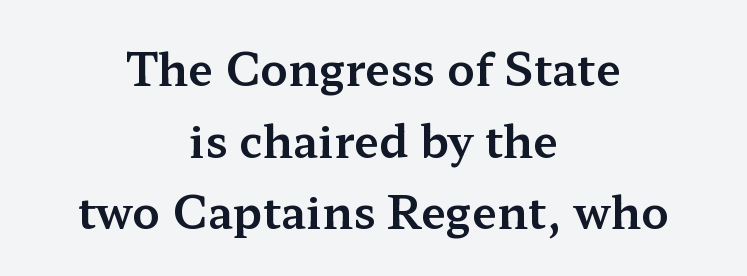
Q: Is the text italic (slanted)? A: No, it is upright.
Q: Is the typeface a serif or a sans-serif typeface? A: Serif.
Q: Is the text underlined? A: No.
Q: How is the paragraph aligned? A: Centered.
Q: Is the spacing between letters normal or unusually wide? A: Normal.
Q: Is the spacing between lines tight, normal or loose? A: Normal.
Q: Width (condensed, normal, or wide)? A: Wide.
Q: Stroke contrast? A: Medium.
Q: x-height? A: Medium.
Q: Monospaced? A: No.
